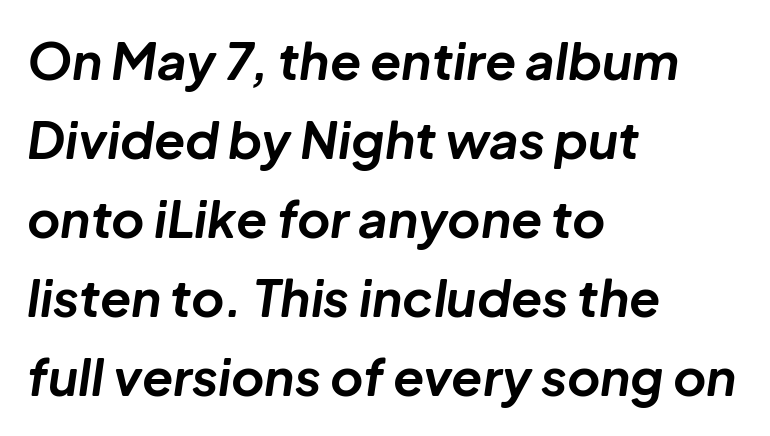
Spacing between characters is what you'd get straight out of the box. Looking at the ascenders, they clearly lean. Baseline-to-baseline distance is the conventional proportion of letter height. The rendering uses a bold face; every stroke is thick and dark. Horizontal alignment here is leftward, the default for most running prose. Clear beneath every line of the passage.
